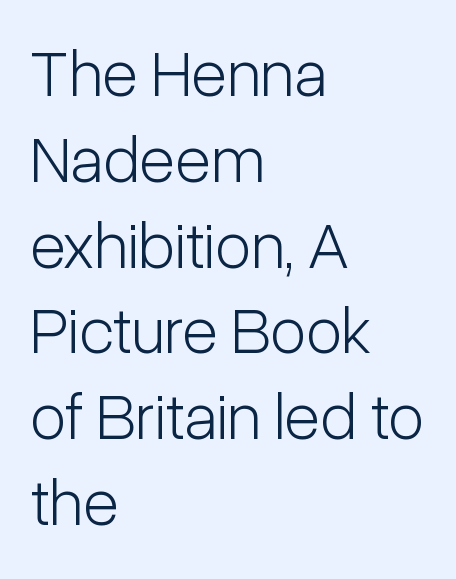
Left-aligned paragraph, ragged on the right. Regular leading. Each letter's strokes conclude bluntly, with no projecting serifs. Think of a printed novel: that variable character pitch is what you see here. Does the lettering tilt? It doesn't — this is upright.
